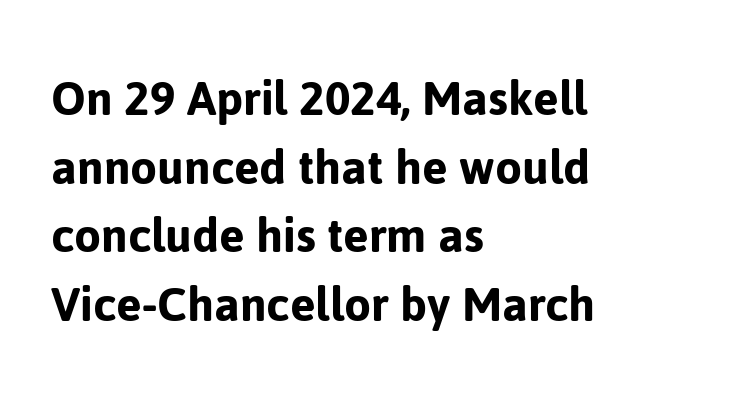
Each letter's strokes conclude bluntly, with no projecting serifs. Here the designer chose a conventional face with non-uniform glyph widths. Is there much room between lines? A standard amount, neither cramped nor airy. Notice how the passage keeps a crisp vertical edge on the left only.
